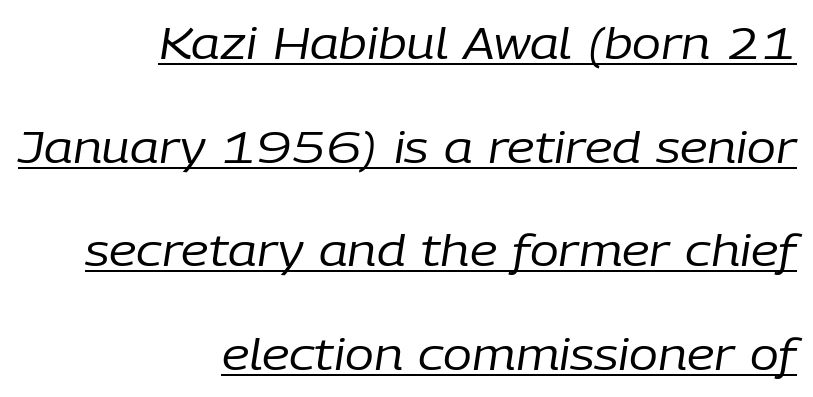
It's the slanting kind of type. The block of text is sparse from top to bottom, with ample space between rows. What decoration does the sample have? An underline. Layout note: lines flush right. This reads as an unemphasized weight, regular at the heaviest. Varying glyph widths throughout — classic text-font behaviour.
